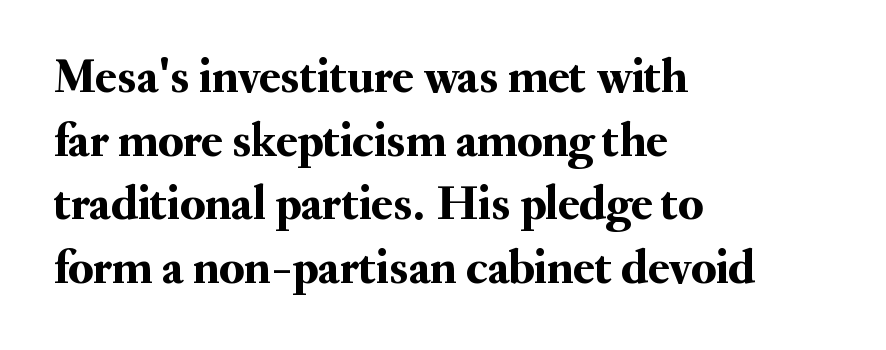
The image shows 49 px serif type, upright; set left-aligned, normal line spacing (1.3x), normal letter spacing, not underlined; medium stroke contrast and a small x-height.
